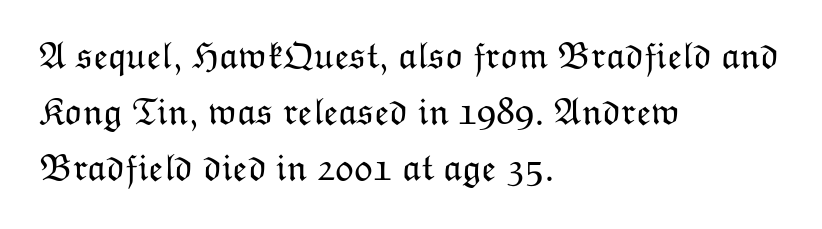
{"italic": "no", "bold": "no", "weight": "light", "width": "normal", "stroke_contrast": "low", "x_height": "medium", "monospaced": "no", "underline": "no", "align": "left", "line_spacing": "normal", "line_spacing_ratio": 1.48, "letter_spacing": "normal", "letter_spacing_em": 0.0, "glyph_px": 38}
